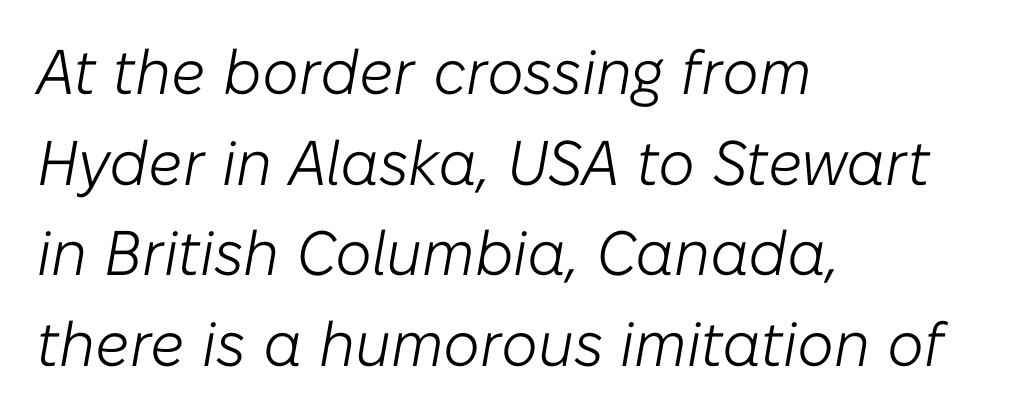
{"italic": "yes", "lean": "right", "slant_degrees": 10, "bold": "no", "weight": "light", "width": "normal", "stroke_contrast": "low", "x_height": "medium", "monospaced": "no", "underline": "no", "align": "left", "line_spacing": "normal", "line_spacing_ratio": 1.44, "letter_spacing": "normal", "letter_spacing_em": 0.0, "glyph_px": 63}
